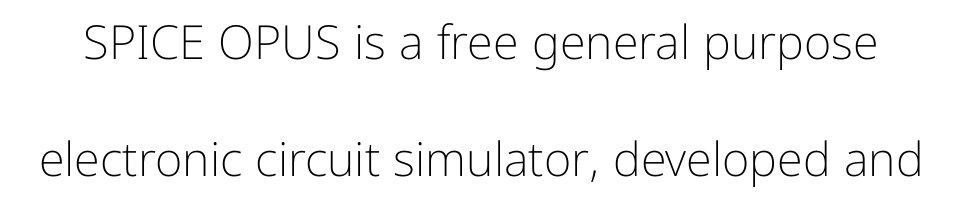
Q: Is the text bold? A: No.
Q: Is the text italic (slanted)? A: No, it is upright.
Q: Is the typeface a serif or a sans-serif typeface? A: Sans-serif.
Q: Is the text underlined? A: No.
Q: Is the spacing between letters normal or unusually wide? A: Normal.
Q: Is the spacing between lines tight, normal or loose? A: Loose.
Q: Width (condensed, normal, or wide)? A: Normal.
Q: Stroke contrast? A: Low.
Q: x-height? A: Medium.
Q: Monospaced? A: No.
